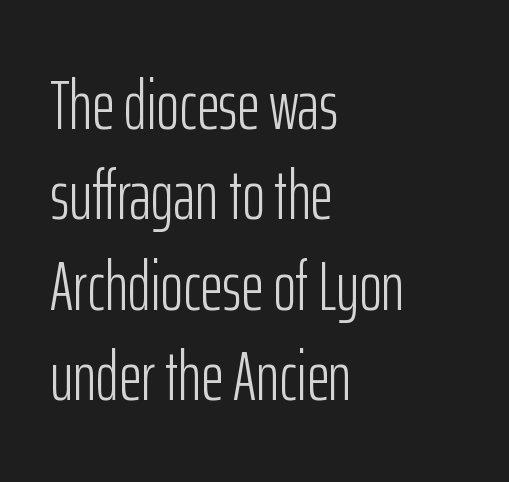
{"serif": "no", "italic": "no", "bold": "no", "weight": "light", "width": "condensed", "stroke_contrast": "low", "x_height": "medium", "monospaced": "no", "underline": "no", "align": "left", "line_spacing": "normal", "line_spacing_ratio": 1.31, "letter_spacing": "normal", "letter_spacing_em": 0.0, "glyph_px": 69}
